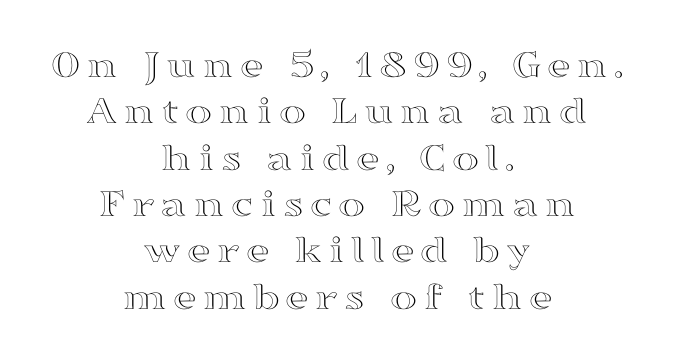
Q: Is the text italic (slanted)? A: No, it is upright.
Q: Is the text underlined? A: No.
Q: How is the paragraph aligned? A: Centered.
Q: Is the spacing between lines tight, normal or loose? A: Tight.
Q: Width (condensed, normal, or wide)? A: Wide.
Q: x-height? A: Medium.
Q: Monospaced? A: No.
